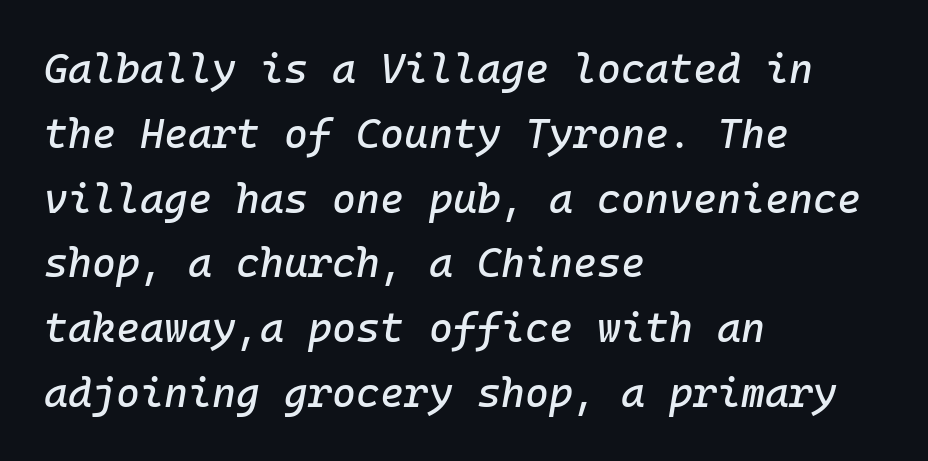
{"italic": "yes", "lean": "right", "slant_degrees": 10, "width": "normal", "stroke_contrast": "low", "x_height": "medium", "monospaced": "yes", "underline": "no", "align": "left", "line_spacing": "normal", "line_spacing_ratio": 1.58, "letter_spacing": "normal", "letter_spacing_em": 0.0, "glyph_px": 41}
